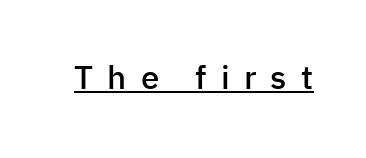
The image shows 33 px semibold sans-serif type, upright; set unusually wide letter spacing (+0.43 em), underlined; low stroke contrast and a medium x-height.
